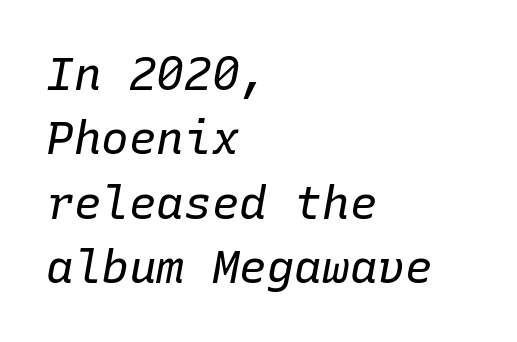
{"italic": "yes", "lean": "right", "slant_degrees": 10, "bold": "no", "weight": "regular", "width": "normal", "stroke_contrast": "low", "x_height": "medium", "monospaced": "yes", "underline": "no", "align": "left", "line_spacing": "normal", "line_spacing_ratio": 1.4, "letter_spacing": "normal", "letter_spacing_em": 0.0, "glyph_px": 46}
